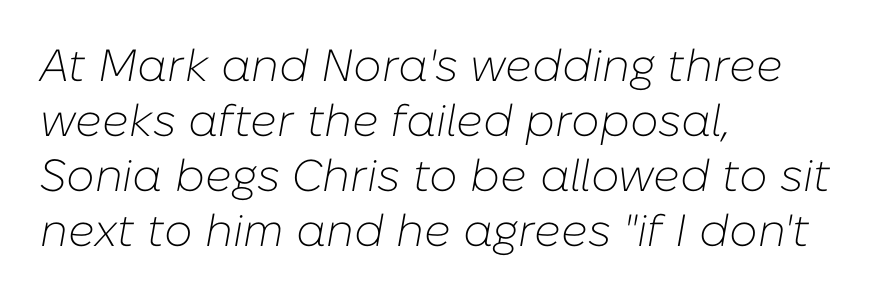
These lines were composed using italics. The glyphs are unaccompanied by any horizontal stroke below them. Nothing unusual about the tracking: characters are spaced as the font intends. Horizontal alignment here is leftward, the default for most running prose. The rendering uses natural spacing where letterforms have individual widths. The font is comparable to plain body text, perhaps lighter.
